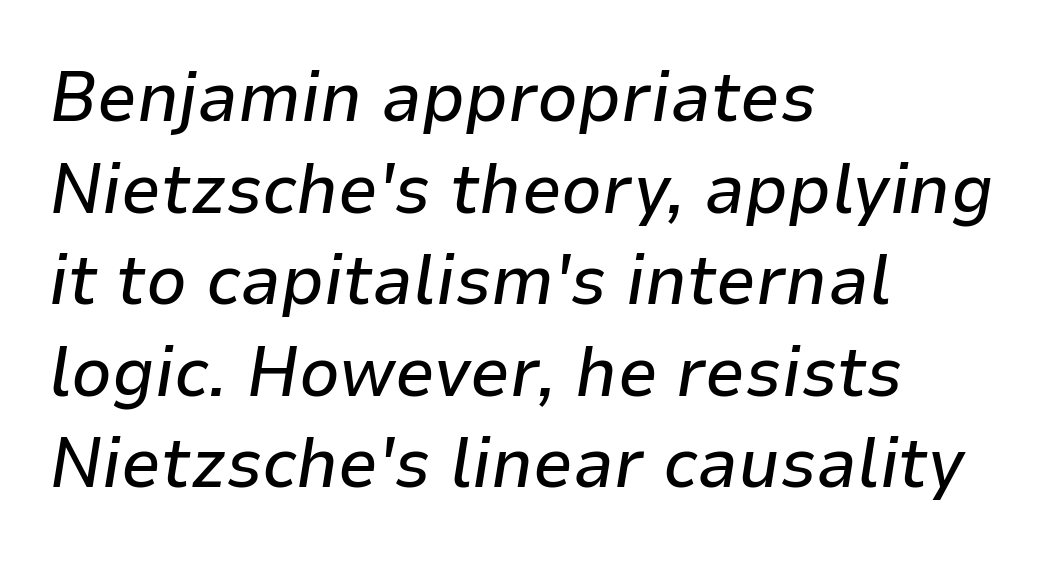
This sample uses plain, unmodified letter spacing. One glance says typical: line gaps are just what's usual. If you drew a ruler down the left edge, every line would touch it. A typesetter would call this proportional, since set widths differ per character. The passage shown is not underscored anywhere. This is oblique type, the kind used for emphasis or titles.
